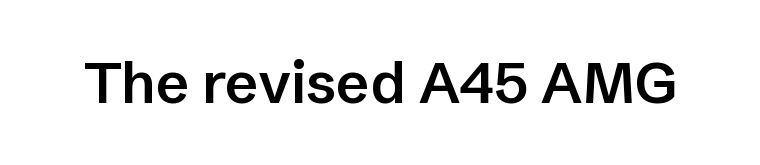
The characters display no serif detailing; their extremities are plain. Typesetter's note: demi weight, one step under bold. The horizontal fit of the characters is conventional and even. Bare-footed words on every line.
